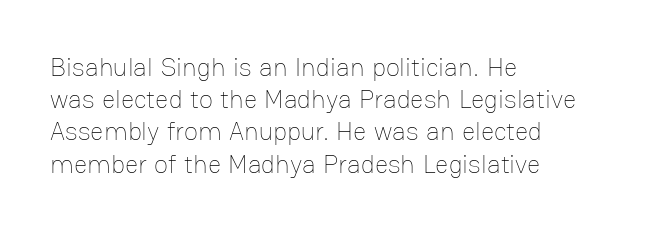
No letter is thick-stroked: the sample isn't bold. The lettering stays uniformly vertical, giving the passage a roman look. This sample uses plain, unmodified letter spacing. These lines stack with their left ends in a neat column. The gap between lines stays unmarked.
